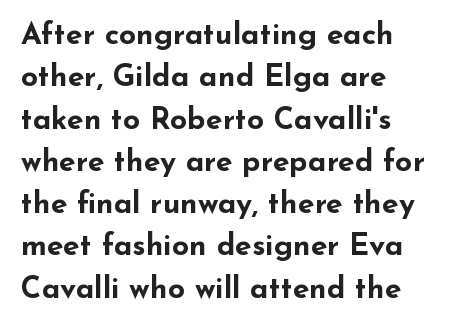
Q: Is the text bold? A: Yes.
Q: Is the text italic (slanted)? A: No, it is upright.
Q: Is the typeface a serif or a sans-serif typeface? A: Sans-serif.
Q: Is the text underlined? A: No.
Q: How is the paragraph aligned? A: Left-aligned.
Q: Is the spacing between letters normal or unusually wide? A: Normal.
Q: Is the spacing between lines tight, normal or loose? A: Normal.
Q: Width (condensed, normal, or wide)? A: Wide.
Q: Stroke contrast? A: Low.
Q: x-height? A: Small.
Q: Monospaced? A: No.
